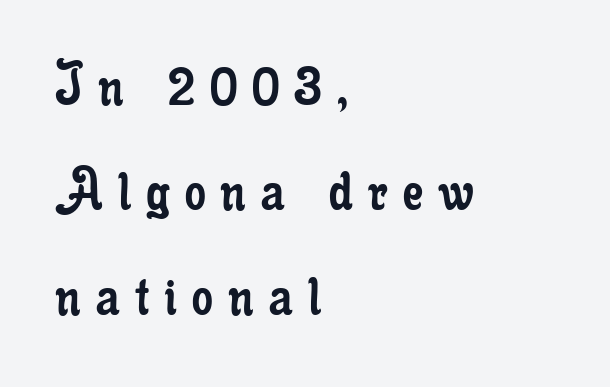
Q: Is the text bold? A: No.
Q: Is the text italic (slanted)? A: No, it is upright.
Q: Is the typeface a serif or a sans-serif typeface? A: Serif.
Q: Is the text underlined? A: No.
Q: How is the paragraph aligned? A: Left-aligned.
Q: Is the spacing between letters normal or unusually wide? A: Unusually wide.
Q: Is the spacing between lines tight, normal or loose? A: Normal.
Q: Width (condensed, normal, or wide)? A: Condensed.
Q: Stroke contrast? A: Low.
Q: x-height? A: Small.
Q: Monospaced? A: No.
